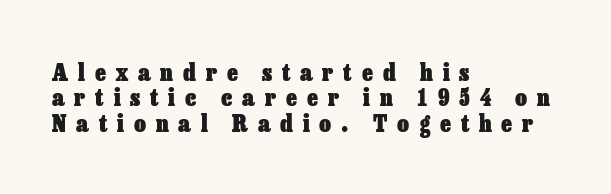
{"italic": "no", "bold": "yes", "underline": "no", "align": "left", "line_spacing": "tight", "line_spacing_ratio": 1.1, "letter_spacing": "wide", "letter_spacing_em": 0.43, "glyph_px": 23}
